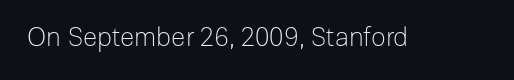
A roman cut, with each character standing at attention. Decoration check: the copy has no underline. The gaps between neighbouring characters are ordinary and unremarkable. Bold? No — there's no thickening of the strokes.
